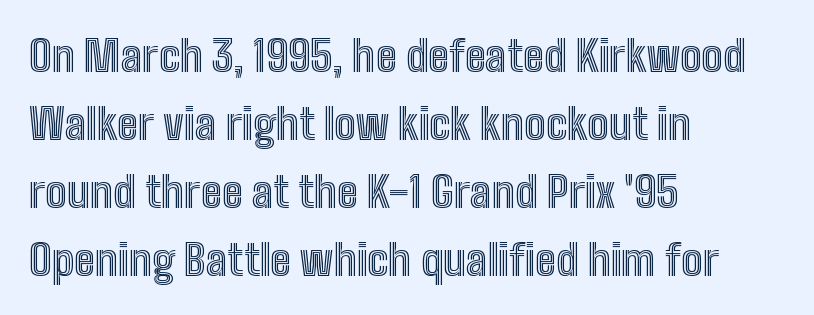
The image shows 43 px condensed type, upright; set left-aligned, normal line spacing (1.58x), normal letter spacing, not underlined; a medium x-height.
